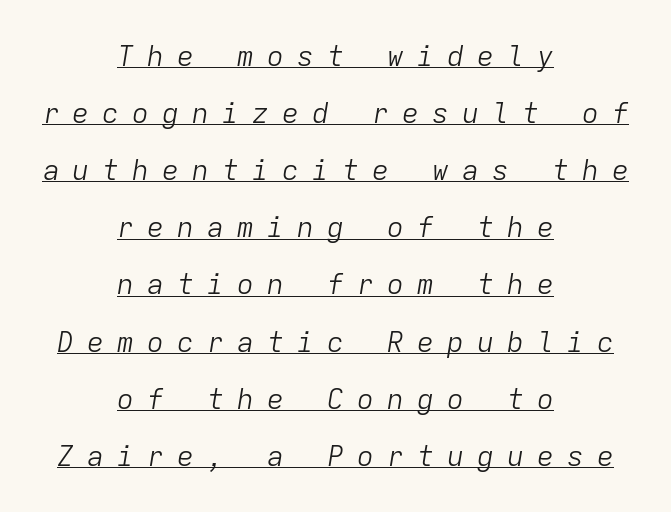
This sample has the even, mechanical cadence of fixed-width lettering. You can tell it's italic because the verticals aren't actually vertical. Ink coverage per letter is moderate at most. Horizontally, the lines are justified to the midpoint only.
